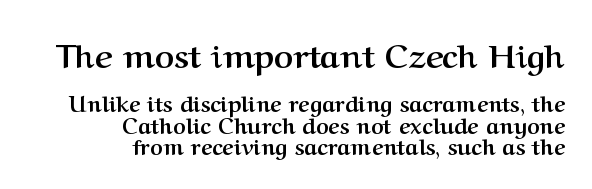
The image shows 33 px semibold serif type, upright; set right-aligned, tight line spacing (0.97x), normal letter spacing, not underlined; the first (top) block is 1.5x larger; medium stroke contrast and a medium x-height.
